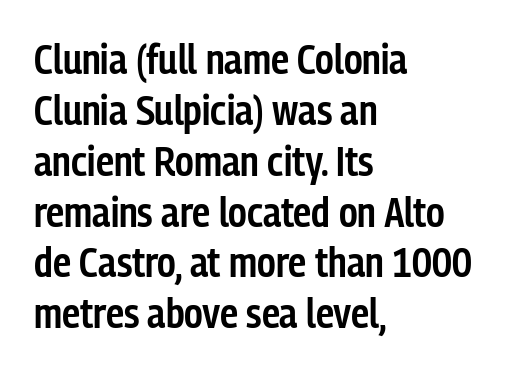
Q: Is the text bold? A: Semi-bold.
Q: Is the text italic (slanted)? A: No, it is upright.
Q: Is the typeface a serif or a sans-serif typeface? A: Sans-serif.
Q: Is the text underlined? A: No.
Q: How is the paragraph aligned? A: Left-aligned.
Q: Is the spacing between letters normal or unusually wide? A: Normal.
Q: Width (condensed, normal, or wide)? A: Condensed.
Q: Stroke contrast? A: Low.
Q: x-height? A: Medium.
Q: Monospaced? A: No.
